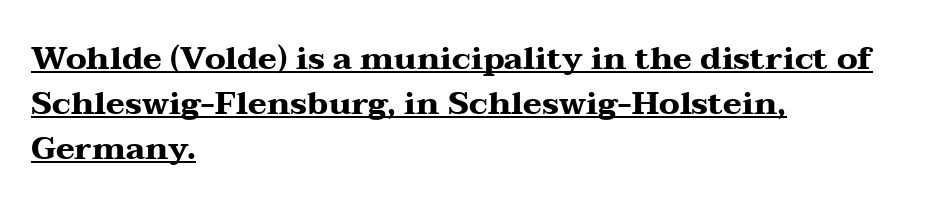
Q: Is the text bold? A: Yes.
Q: Is the text italic (slanted)? A: No, it is upright.
Q: Is the typeface a serif or a sans-serif typeface? A: Serif.
Q: Is the text underlined? A: Yes.
Q: How is the paragraph aligned? A: Left-aligned.
Q: Is the spacing between letters normal or unusually wide? A: Normal.
Q: Is the spacing between lines tight, normal or loose? A: Normal.
Q: Width (condensed, normal, or wide)? A: Wide.
Q: Stroke contrast? A: Medium.
Q: x-height? A: Medium.
Q: Monospaced? A: No.
